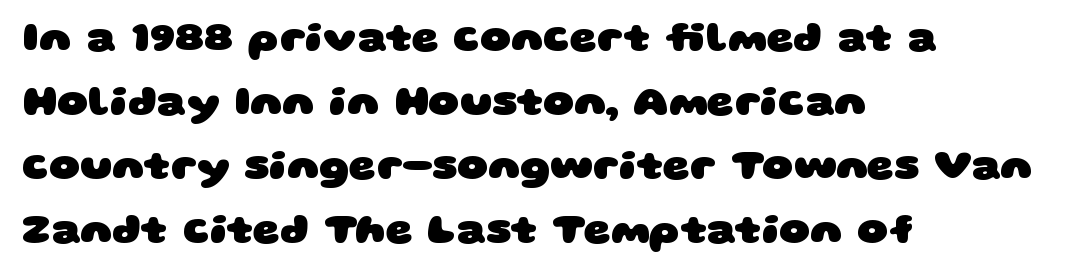
{"serif": "no", "bold": "yes", "weight": "heavy", "width": "wide", "stroke_contrast": "low", "x_height": "large", "monospaced": "no", "underline": "no", "align": "left", "line_spacing": "normal", "line_spacing_ratio": 1.52, "letter_spacing": "normal", "letter_spacing_em": 0.0, "glyph_px": 42}
